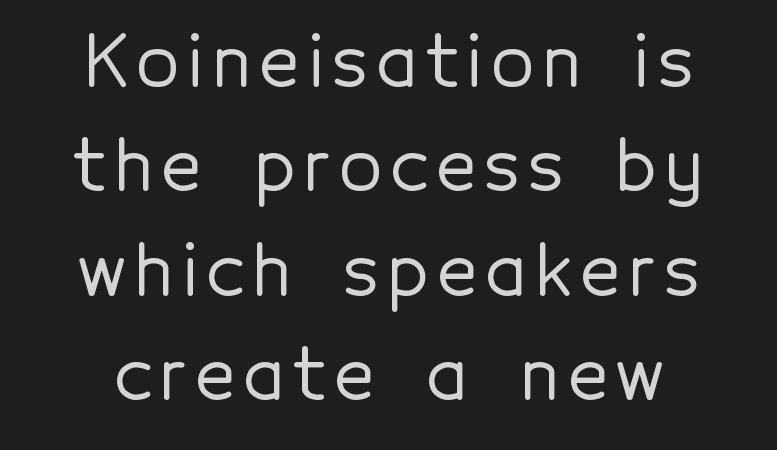
Q: Is the text italic (slanted)? A: No, it is upright.
Q: Is the typeface a serif or a sans-serif typeface? A: Sans-serif.
Q: Is the text underlined? A: No.
Q: Is the spacing between lines tight, normal or loose? A: Normal.
Q: Width (condensed, normal, or wide)? A: Normal.
Q: x-height? A: Medium.
Q: Monospaced? A: No.
